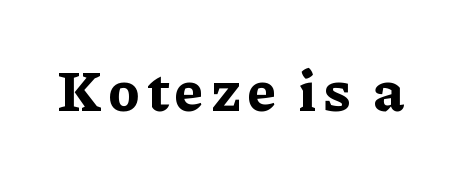
The image shows 58 px bold serif type, upright; set not underlined; low stroke contrast and a medium x-height.
